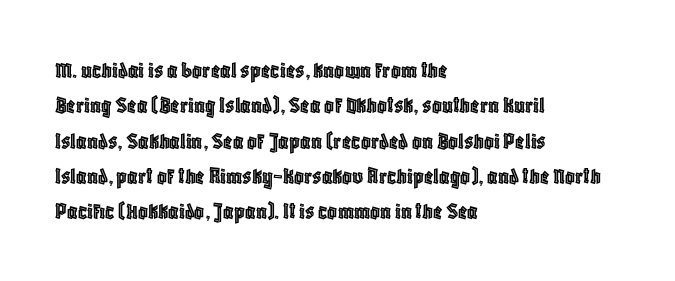
The passage shown stacks its lines at a standard gap. No extra tracking has been applied to these lines. Compared with a centered layout, this one pins lines to the left instead. The area under the type is left untouched. When letters stand straight like this, we call the style roman or upright.
